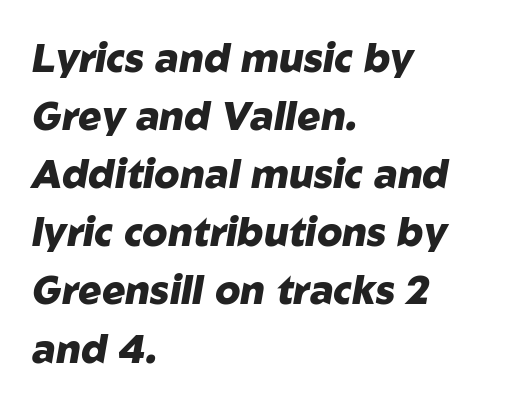
{"italic": "yes", "lean": "right", "slant_degrees": 10, "bold": "yes", "weight": "heavy", "width": "normal", "stroke_contrast": "low", "x_height": "medium", "monospaced": "no", "underline": "no", "align": "left", "line_spacing": "normal", "line_spacing_ratio": 1.49, "letter_spacing": "normal", "letter_spacing_em": 0.0, "glyph_px": 39}
